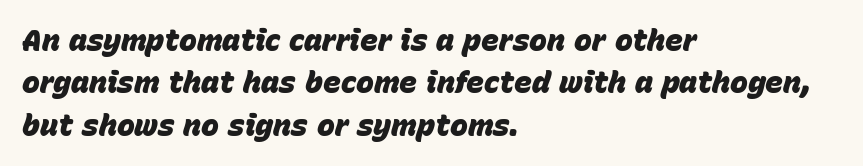
The glyphs are unaccompanied by any horizontal stroke below them. Is the block centered? No — it sits flush against the left margin. Characters are canted at an angle relative to the baseline's perpendicular. Honestly, the row spacing looks completely unremarkable. Here the designer chose a conventional face with non-uniform glyph widths. Glyph-to-glyph distance matches everyday printed text.
